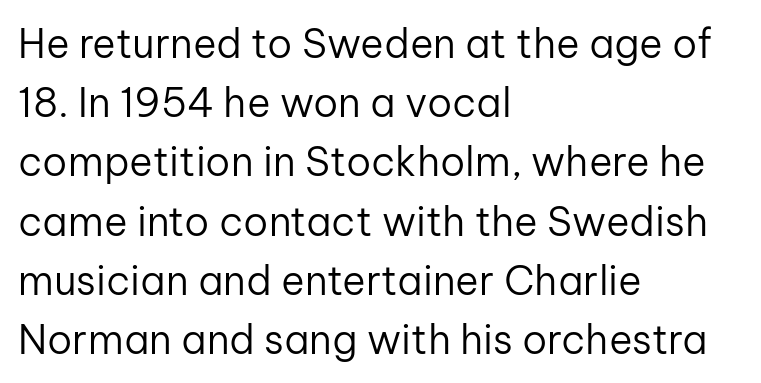
These lines stack with their left ends in a neat column. Each stroke keeps to a modest, everyday thickness or less. The glyphs are unaccompanied by any horizontal stroke below them. The face used here is a sans, in the tradition of grotesques and geometrics.
